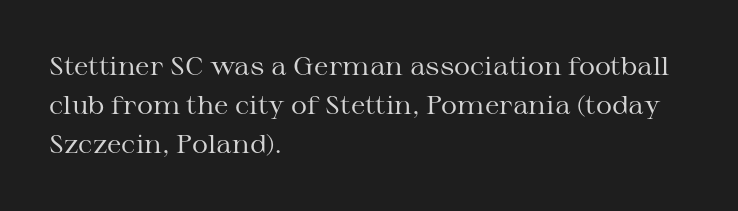
The space between consecutive lines is moderate. In terms of letterspacing, this is plain default setting. This rendering features lettering with no underline. Is the stroke heavy? The answer is a plain regular-or-lighter.
